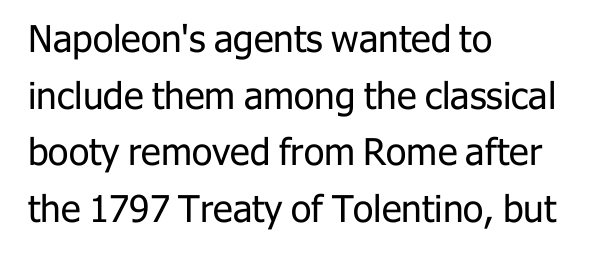
The image shows 37 px regular-weight sans-serif type, upright; set left-aligned, normal line spacing (1.53x), normal letter spacing, not underlined; low stroke contrast and a medium x-height.
